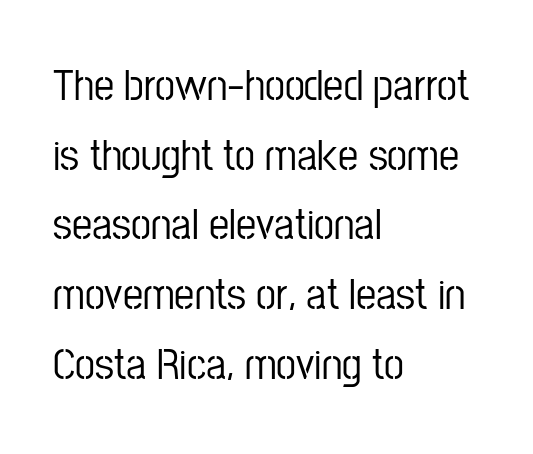
{"serif": "no", "italic": "no", "width": "condensed", "stroke_contrast": "low", "x_height": "medium", "monospaced": "no", "underline": "no", "align": "left", "line_spacing": "normal", "line_spacing_ratio": 1.55, "letter_spacing": "normal", "letter_spacing_em": 0.0, "glyph_px": 45}
